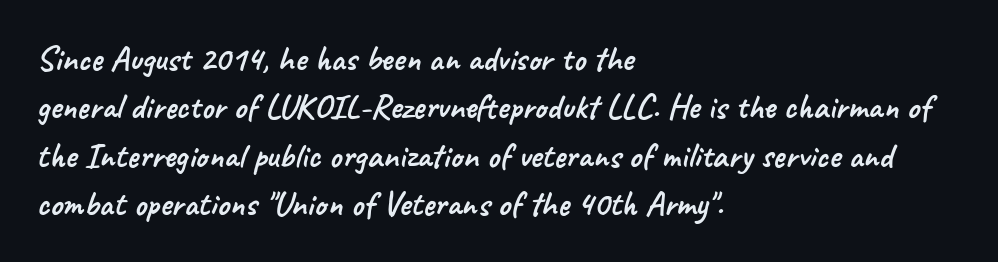
The image shows 35 px sans-serif type; set left-aligned, normal line spacing (1.38x), normal letter spacing, not underlined; low stroke contrast and a small x-height.
